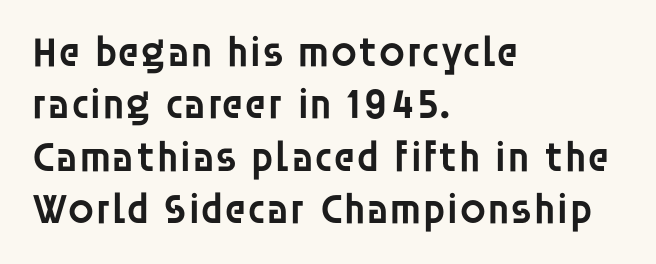
{"serif": "no", "italic": "no", "bold": "semi", "weight": "semibold", "width": "normal", "stroke_contrast": "low", "x_height": "large", "monospaced": "no", "underline": "no", "align": "left", "line_spacing_ratio": 1.22, "letter_spacing": "normal", "letter_spacing_em": 0.0, "glyph_px": 43}
